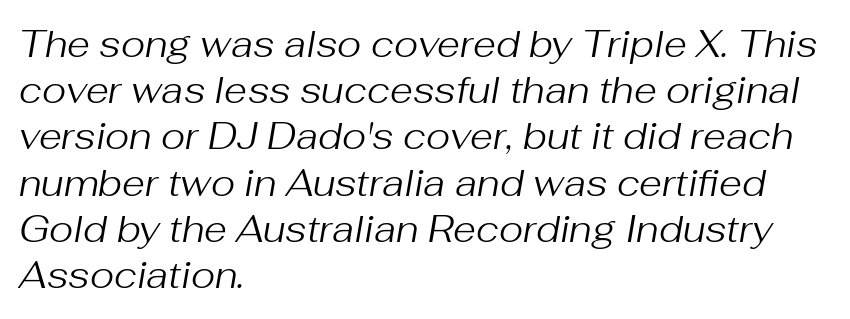
Q: Is the text bold? A: No.
Q: Is the text italic (slanted)? A: Yes, it leans right by about 10 degrees.
Q: Is the text underlined? A: No.
Q: How is the paragraph aligned? A: Left-aligned.
Q: Is the spacing between letters normal or unusually wide? A: Normal.
Q: Is the spacing between lines tight, normal or loose? A: Normal.
Q: Width (condensed, normal, or wide)? A: Normal.
Q: Stroke contrast? A: Medium.
Q: x-height? A: Medium.
Q: Monospaced? A: No.
